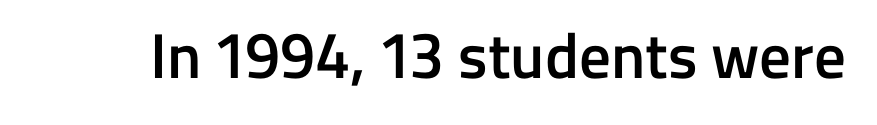
Notice how the stems are strictly vertical — no italics here. Check where the strokes stop: nothing finishes them off — pure sans. Stems and bowls a touch heavier than normal — semibold. The face used here is proportionally spaced, like ordinary book or web type.
